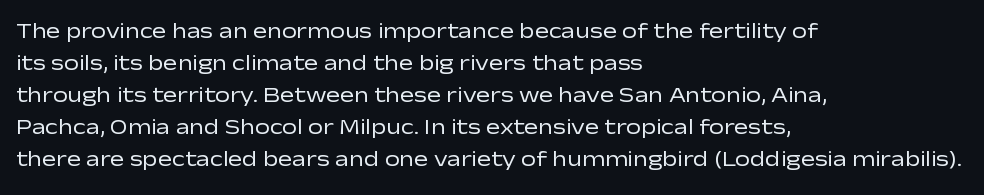
{"italic": "no", "bold": "no", "underline": "no", "align": "left", "line_spacing": "normal", "line_spacing_ratio": 1.52, "letter_spacing": "normal", "letter_spacing_em": 0.0, "glyph_px": 21}
